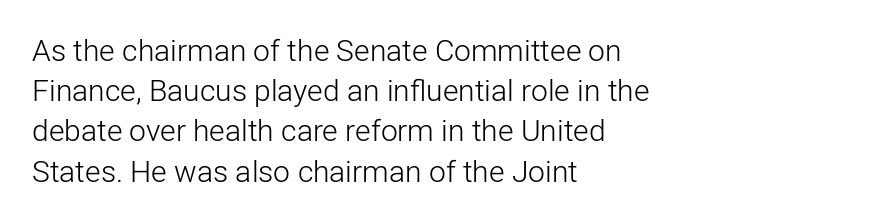
Designer's note — italics off, roman on. Where is the straight margin? On the left. The passage shown is typed in a proportional face where columns would drift. Regular leading. Font category for this specimen: sans-serif. Nothing heavy about these letters — not bold at all.
